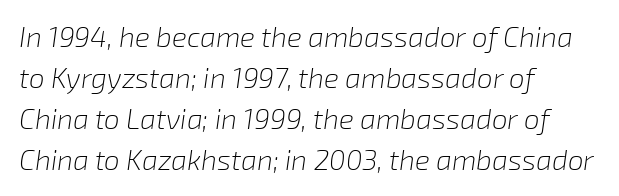
Nothing heavy about these letters — not bold at all. You could not count columns in this text — the font is proportionally spaced. Does the lettering tilt? It does — this is italic. These lines keep a tight, regular rhythm from letter to letter. Each row of text sits above clean, open space.
